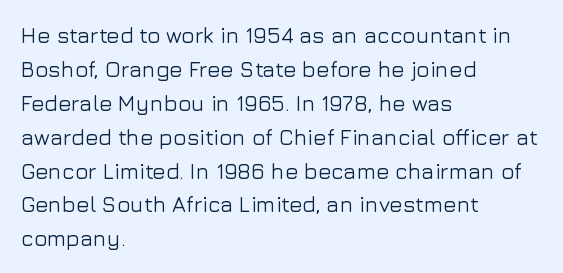
Q: Is the text italic (slanted)? A: No, it is upright.
Q: Is the text underlined? A: No.
Q: How is the paragraph aligned? A: Left-aligned.
Q: Is the spacing between letters normal or unusually wide? A: Normal.
Q: Is the spacing between lines tight, normal or loose? A: Normal.
